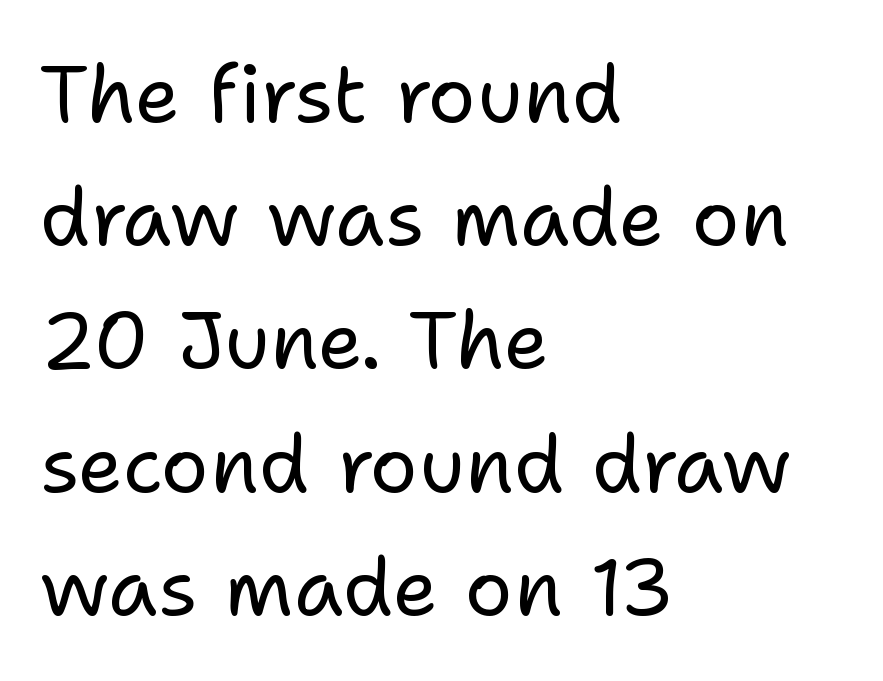
A light-to-regular cut is what we see here. The tracking reads as untouched default to a designer's eye. A roman cut, with each character standing at attention. You could not count columns in this text — the font is proportionally spaced. If you measured baseline to baseline, you'd find a middling distance. Classification — sans serif.
